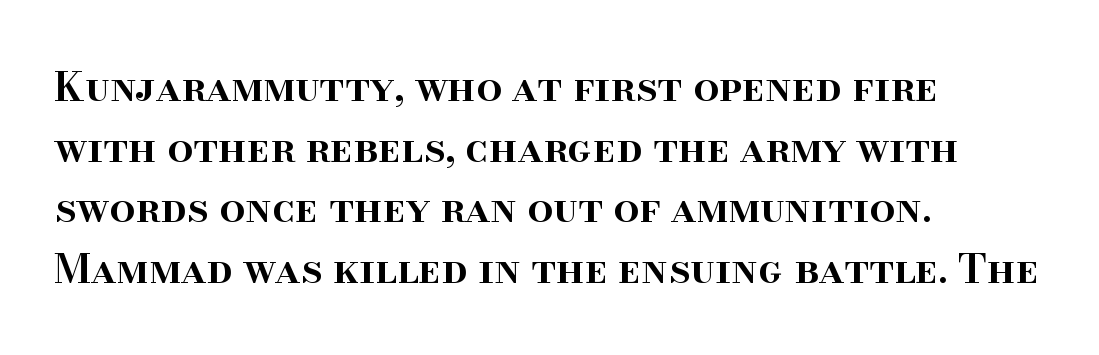
Q: Is the text bold? A: Semi-bold.
Q: Is the text italic (slanted)? A: No, it is upright.
Q: Is the typeface a serif or a sans-serif typeface? A: Serif.
Q: Is the text underlined? A: No.
Q: How is the paragraph aligned? A: Left-aligned.
Q: Is the spacing between letters normal or unusually wide? A: Normal.
Q: Is the spacing between lines tight, normal or loose? A: Normal.
Q: Width (condensed, normal, or wide)? A: Normal.
Q: Stroke contrast? A: High.
Q: x-height? A: Small.
Q: Monospaced? A: No.
